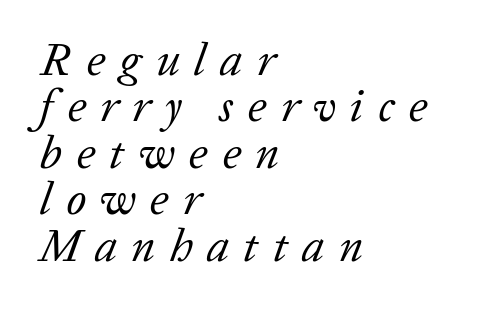
The image shows 46 px regular-weight serif type, italic (leaning right); set left-aligned, tight line spacing (1.01x), unusually wide letter spacing (+0.31 em), not underlined; low stroke contrast and a medium x-height.
